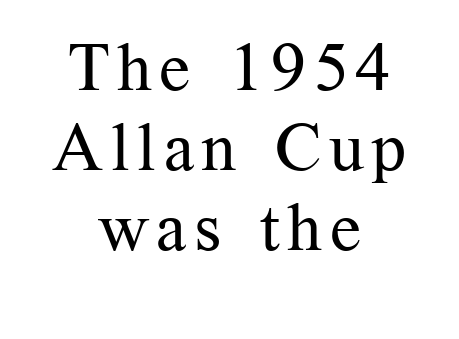
Q: Is the text bold? A: No.
Q: Is the text italic (slanted)? A: No, it is upright.
Q: Is the typeface a serif or a sans-serif typeface? A: Serif.
Q: Is the text underlined? A: No.
Q: How is the paragraph aligned? A: Centered.
Q: Width (condensed, normal, or wide)? A: Normal.
Q: Stroke contrast? A: Medium.
Q: x-height? A: Medium.
Q: Monospaced? A: No.
